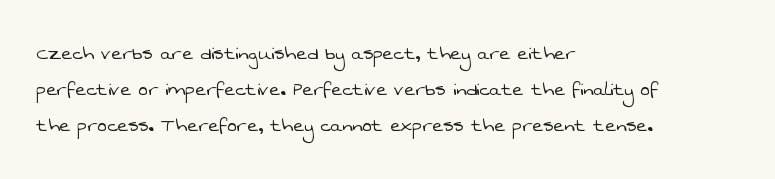
The strokes are not fattened; the text isn't bold. Interline gaps are of average width in this sample. The paragraph has a hard left edge and a soft right edge. The baseline area is clear. The rendering keeps characters at their native spacing.
